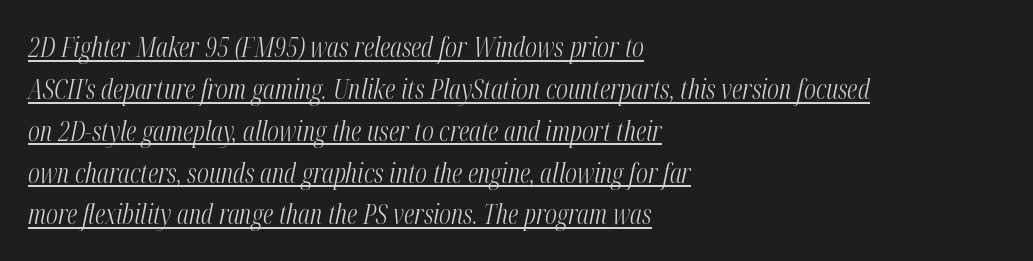
{"italic": "yes", "lean": "right", "slant_degrees": 12, "bold": "no", "underline": "yes", "align": "left", "line_spacing": "normal", "line_spacing_ratio": 1.55, "letter_spacing": "normal", "letter_spacing_em": 0.0, "glyph_px": 27}
